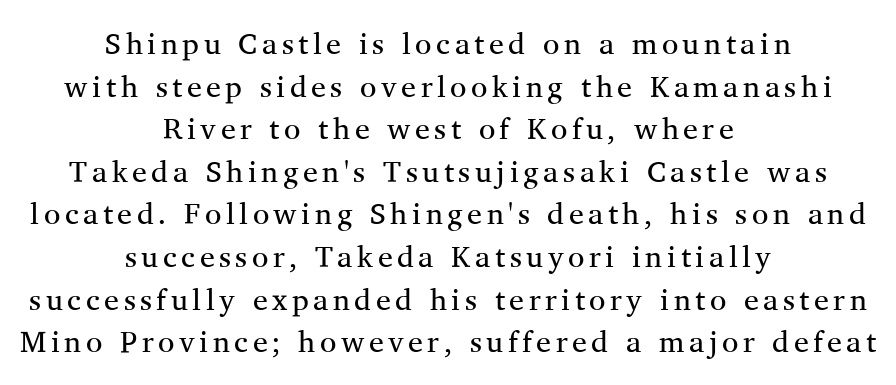
The image shows 30 px regular-weight serif type, upright; set centered, normal line spacing (1.42x), not underlined; medium stroke contrast and a medium x-height.
